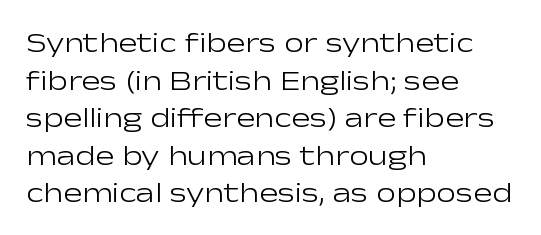
{"serif": "no", "italic": "no", "bold": "no", "weight": "light", "width": "wide", "stroke_contrast": "low", "x_height": "medium", "monospaced": "no", "underline": "no", "align": "left", "line_spacing": "normal", "line_spacing_ratio": 1.34, "letter_spacing": "normal", "letter_spacing_em": 0.0, "glyph_px": 28}
